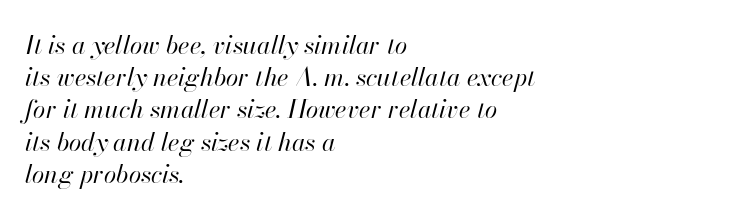
The image shows 25 px text type, italic (leaning right); set left-aligned, normal line spacing (1.29x), normal letter spacing, not underlined.
